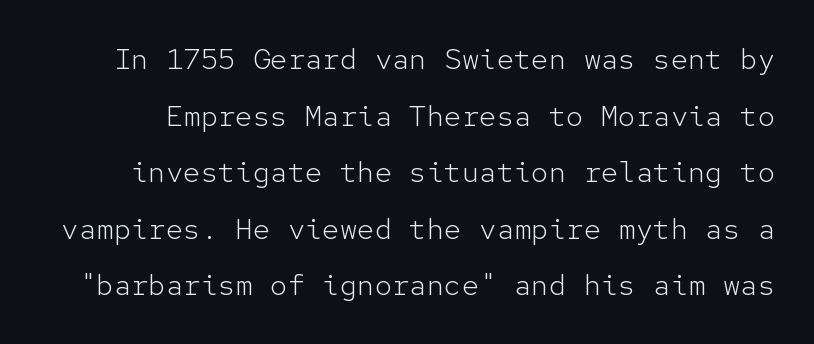
Serif or sans? Sans — the stroke terminals are bare. The rendering keeps characters at their native spacing. The lettering stays uniformly vertical, giving the passage a roman look. The rendering uses typewriter-style spacing with identical character cells.
